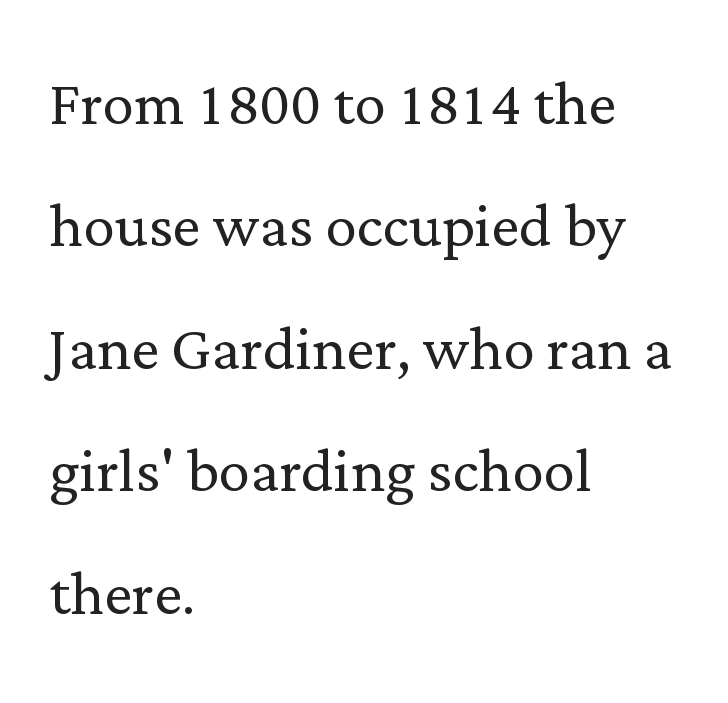
Q: Is the text bold? A: No.
Q: Is the text italic (slanted)? A: No, it is upright.
Q: Is the typeface a serif or a sans-serif typeface? A: Serif.
Q: Is the text underlined? A: No.
Q: How is the paragraph aligned? A: Left-aligned.
Q: Is the spacing between letters normal or unusually wide? A: Normal.
Q: Is the spacing between lines tight, normal or loose? A: Normal.
Q: Width (condensed, normal, or wide)? A: Normal.
Q: Stroke contrast? A: Low.
Q: x-height? A: Medium.
Q: Monospaced? A: No.
